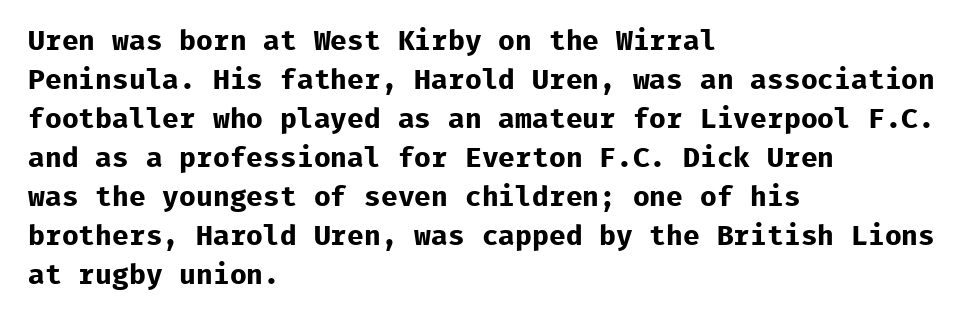
Each letter, wide or thin by design, is forced into the same width here. The zone under the glyphs is completely vacant. Interline gaps are of average width in this sample. Italic? Not at all — the glyphs are vertical. Glyph-to-glyph distance matches everyday printed text. Does the type have serifs? No, each stem ends abruptly.
